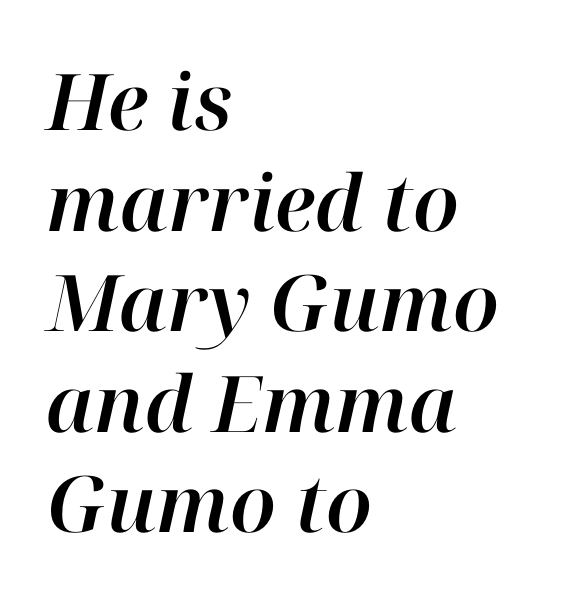
These lines are rendered in a variable-pitch font. Interline gaps are of average width in this sample. The paragraph has a hard left edge and a soft right edge. Letters rest on an invisible, unmarked baseline.
